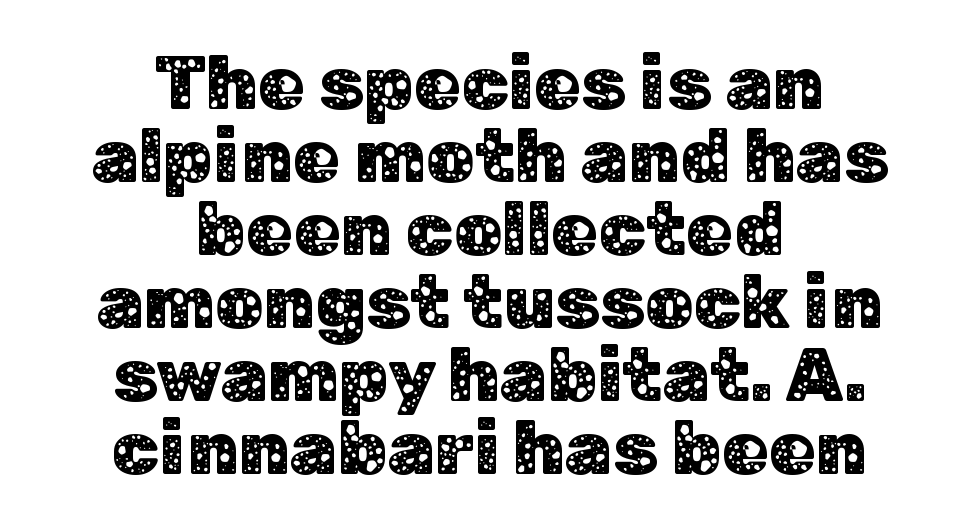
Q: Is the text italic (slanted)? A: No, it is upright.
Q: Is the typeface a serif or a sans-serif typeface? A: Sans-serif.
Q: Is the text underlined? A: No.
Q: How is the paragraph aligned? A: Centered.
Q: Is the spacing between letters normal or unusually wide? A: Normal.
Q: Is the spacing between lines tight, normal or loose? A: Tight.
Q: Width (condensed, normal, or wide)? A: Normal.
Q: Stroke contrast? A: Low.
Q: x-height? A: Medium.
Q: Monospaced? A: No.
